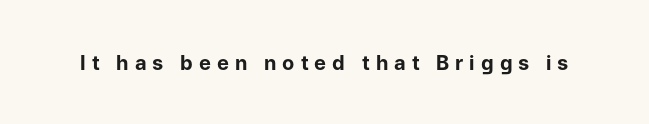
Q: Is the text bold? A: Yes.
Q: Is the text italic (slanted)? A: No, it is upright.
Q: Is the text underlined? A: No.
Q: Is the spacing between letters normal or unusually wide? A: Unusually wide.
